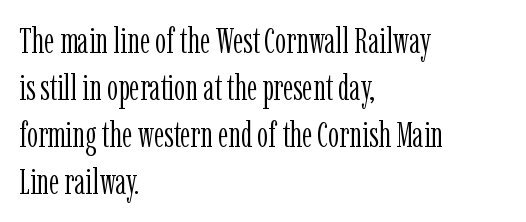
Q: Is the text bold? A: No.
Q: Is the text italic (slanted)? A: No, it is upright.
Q: Is the typeface a serif or a sans-serif typeface? A: Serif.
Q: Is the text underlined? A: No.
Q: How is the paragraph aligned? A: Left-aligned.
Q: Is the spacing between letters normal or unusually wide? A: Normal.
Q: Is the spacing between lines tight, normal or loose? A: Normal.
Q: Width (condensed, normal, or wide)? A: Condensed.
Q: Stroke contrast? A: Low.
Q: x-height? A: Medium.
Q: Monospaced? A: No.
